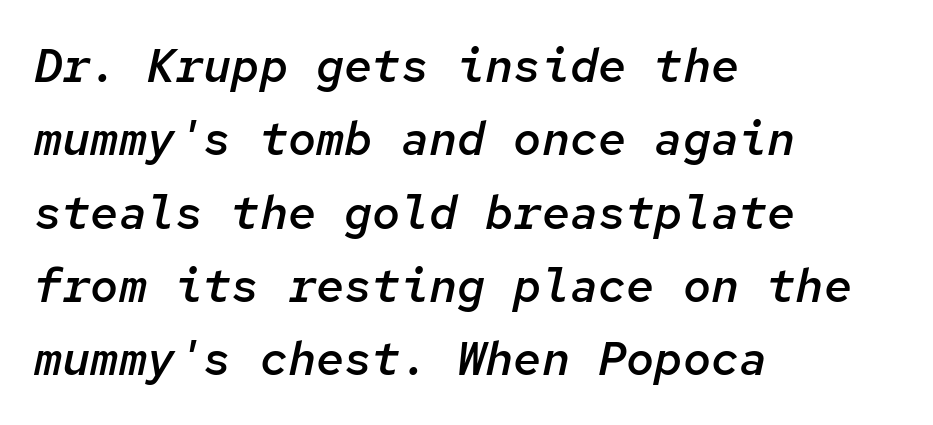
{"italic": "yes", "lean": "right", "slant_degrees": 12, "bold": "semi", "weight": "semibold", "width": "normal", "stroke_contrast": "low", "x_height": "medium", "monospaced": "yes", "underline": "no", "align": "left", "line_spacing": "normal", "line_spacing_ratio": 1.56, "letter_spacing": "normal", "letter_spacing_em": 0.0, "glyph_px": 47}
